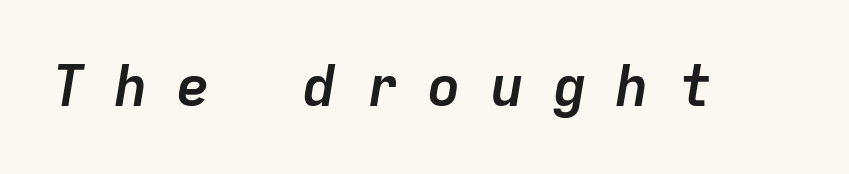
{"italic": "yes", "lean": "right", "slant_degrees": 9, "bold": "yes", "weight": "semibold", "width": "normal", "stroke_contrast": "low", "x_height": "medium", "monospaced": "yes", "underline": "no", "letter_spacing": "wide", "letter_spacing_em": 0.5, "glyph_px": 57}
